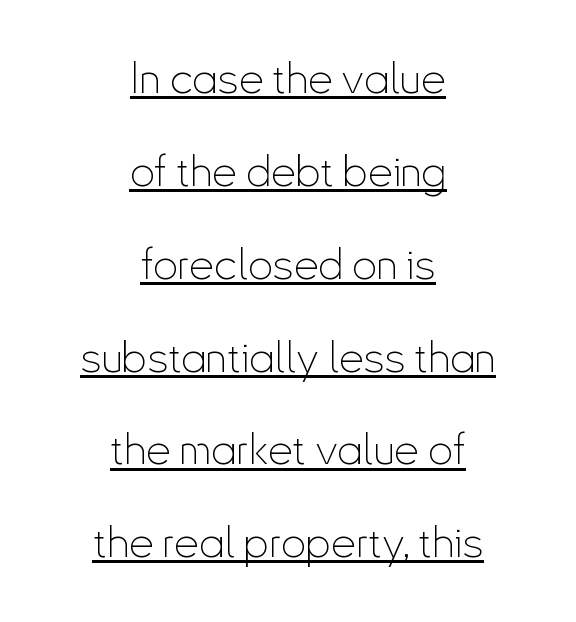
The image shows 44 px thin, condensed sans-serif type, upright; set centered, loose line spacing (2.11x), normal letter spacing, underlined; low stroke contrast and a small x-height.
